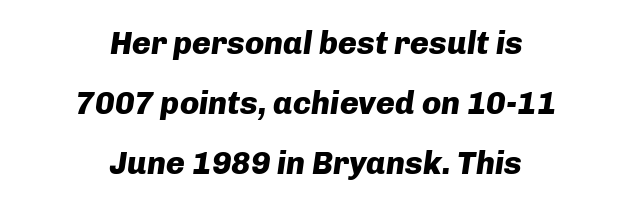
Q: Is the text bold? A: Yes.
Q: Is the text italic (slanted)? A: Yes, it leans right by about 8 degrees.
Q: Is the text underlined? A: No.
Q: How is the paragraph aligned? A: Centered.
Q: Is the spacing between letters normal or unusually wide? A: Normal.
Q: Width (condensed, normal, or wide)? A: Normal.
Q: Stroke contrast? A: Low.
Q: x-height? A: Medium.
Q: Monospaced? A: No.
